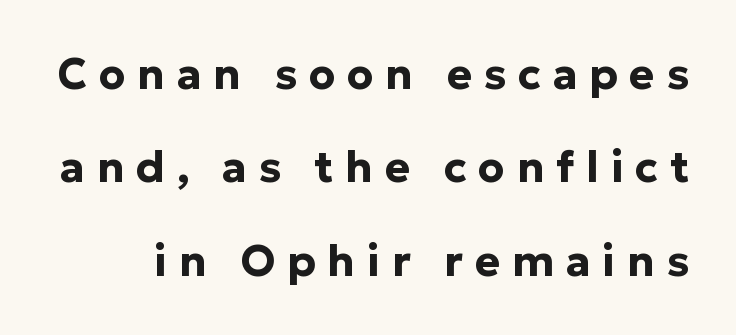
Q: Is the text bold? A: Yes.
Q: Is the text italic (slanted)? A: No, it is upright.
Q: Is the typeface a serif or a sans-serif typeface? A: Sans-serif.
Q: Is the text underlined? A: No.
Q: Is the spacing between letters normal or unusually wide? A: Unusually wide.
Q: Is the spacing between lines tight, normal or loose? A: Loose.
Q: Width (condensed, normal, or wide)? A: Normal.
Q: Stroke contrast? A: Low.
Q: x-height? A: Medium.
Q: Monospaced? A: No.
